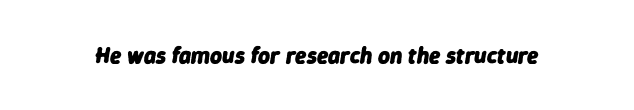
The image shows 23 px bold type, italic (leaning right); set normal letter spacing, not underlined.
